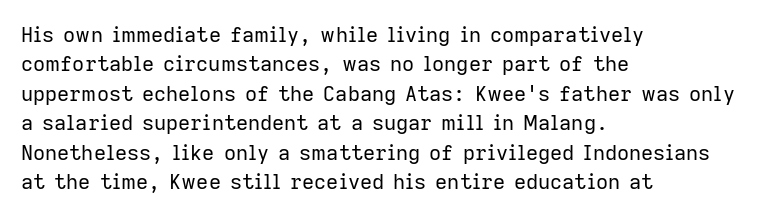
Q: Is the text bold? A: No.
Q: Is the text italic (slanted)? A: No, it is upright.
Q: Is the text underlined? A: No.
Q: How is the paragraph aligned? A: Left-aligned.
Q: Is the spacing between letters normal or unusually wide? A: Normal.
Q: Is the spacing between lines tight, normal or loose? A: Normal.
